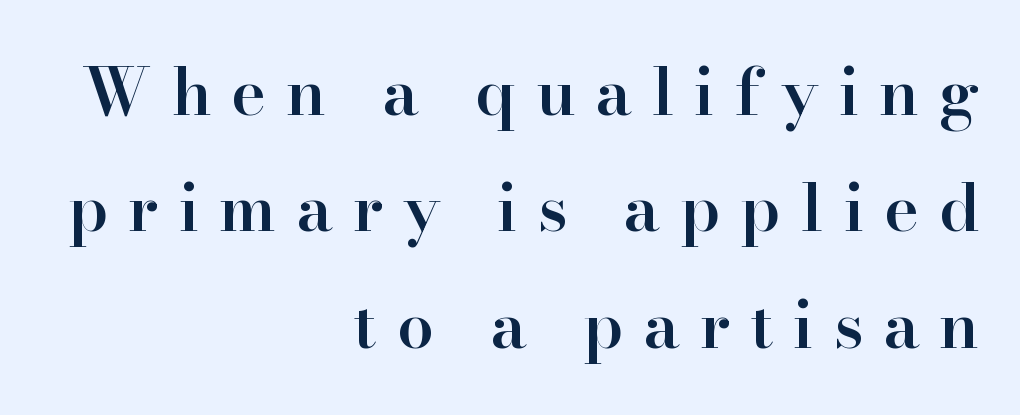
{"serif": "yes", "italic": "no", "bold": "semi", "weight": "semibold", "width": "normal", "stroke_contrast": "high", "x_height": "small", "monospaced": "no", "underline": "no", "align": "right", "line_spacing_ratio": 1.79, "letter_spacing": "wide", "letter_spacing_em": 0.31, "glyph_px": 65}
